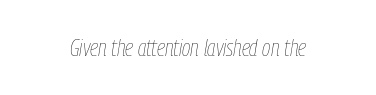
Short note: letters normally spaced. A typesetter would mark this as italic. The face looks like a standard text weight, possibly lighter. Lines of text with bare space underneath.
